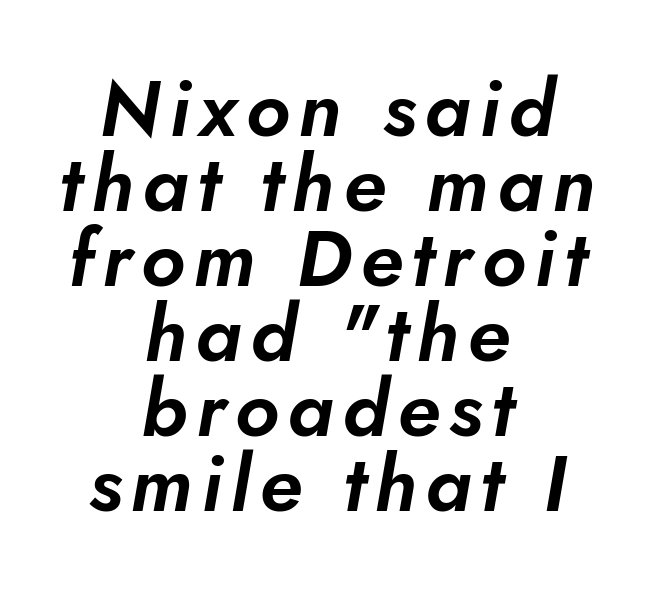
Any mark beneath the type? The region is blank. Regarding serifs, this sample does without them. Is there much room between lines? No — they nearly touch. Alignment: centered. Each letter keeps its own natural width here, so spacing adapts to shape.
